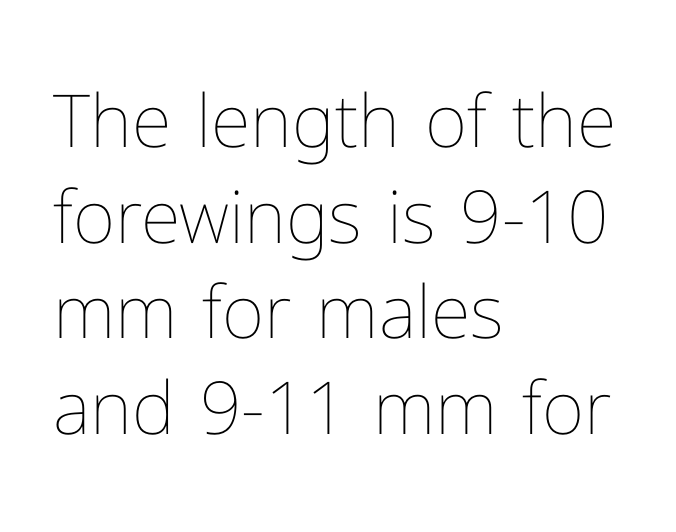
{"italic": "no", "bold": "no", "weight": "thin", "width": "normal", "stroke_contrast": "low", "x_height": "medium", "monospaced": "no", "underline": "no", "align": "left", "line_spacing": "normal", "line_spacing_ratio": 1.31, "letter_spacing": "normal", "letter_spacing_em": 0.0, "glyph_px": 73}
